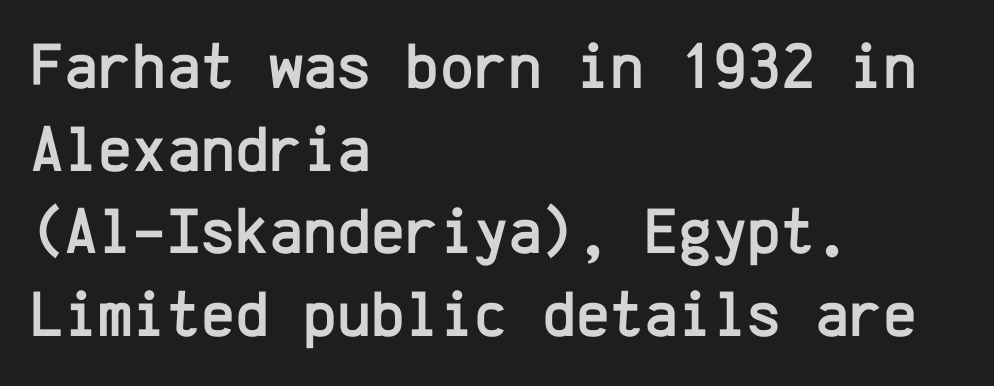
Is the block centered? No — it sits flush against the left margin. Typographically, this falls in the sans-serif category. Looks like terminal output: every glyph gets an equal slot. The lettering stays uniformly vertical, giving the passage a roman look.
